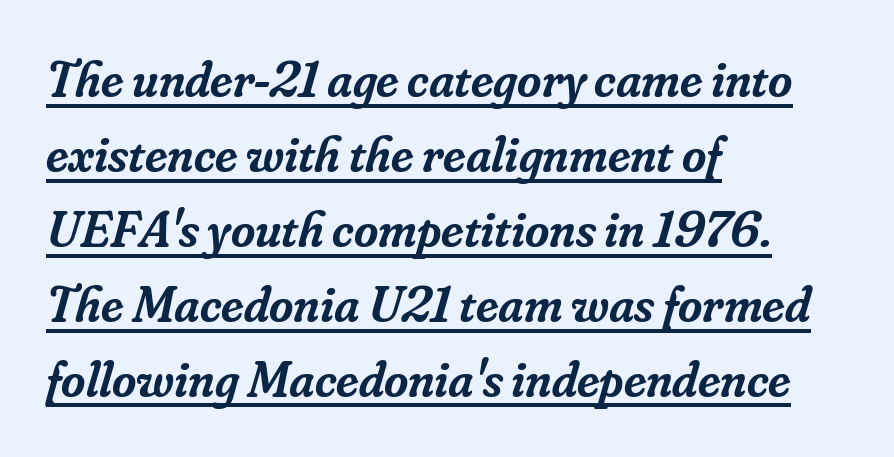
The image shows 52 px semibold serif type, italic (leaning right); set left-aligned, normal line spacing (1.44x), normal letter spacing, underlined; low stroke contrast and a small x-height.
